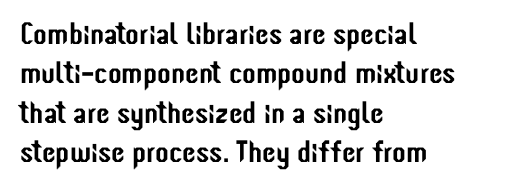
{"serif": "no", "italic": "no", "width": "condensed", "stroke_contrast": "low", "x_height": "medium", "monospaced": "no", "underline": "no", "align": "left", "line_spacing": "normal", "line_spacing_ratio": 1.27, "letter_spacing": "normal", "letter_spacing_em": 0.0, "glyph_px": 31}
